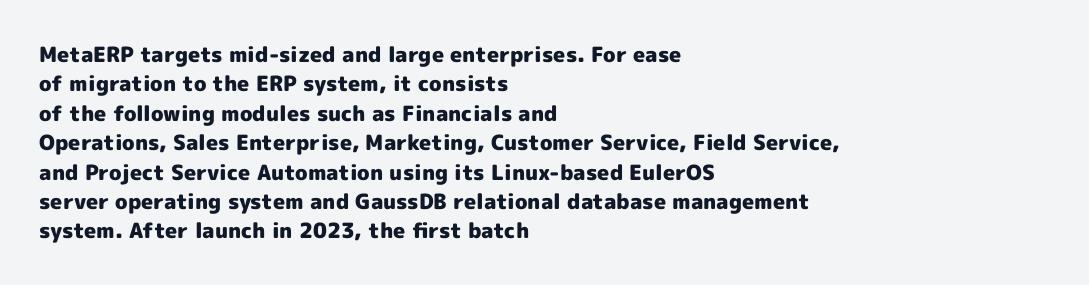
The image shows 21 px bold type, upright; set left-aligned, normal line spacing (1.4x), normal letter spacing, not underlined.
